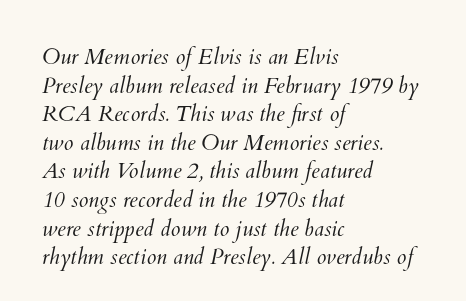
{"bold": "no", "underline": "no", "align": "left", "line_spacing": "normal", "line_spacing_ratio": 1.3, "letter_spacing": "normal", "letter_spacing_em": 0.0, "glyph_px": 22}
